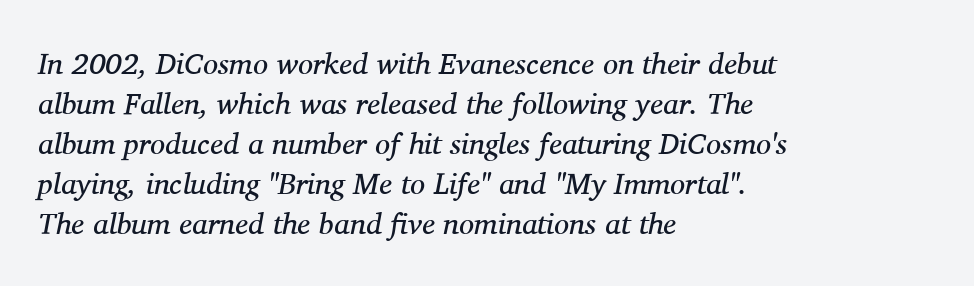
Q: Is the text bold? A: No.
Q: Is the text italic (slanted)? A: Yes, it leans right by about 11 degrees.
Q: Is the typeface a serif or a sans-serif typeface? A: Serif.
Q: Is the text underlined? A: No.
Q: How is the paragraph aligned? A: Left-aligned.
Q: Is the spacing between letters normal or unusually wide? A: Normal.
Q: Is the spacing between lines tight, normal or loose? A: Normal.
Q: Width (condensed, normal, or wide)? A: Normal.
Q: Stroke contrast? A: Medium.
Q: x-height? A: Medium.
Q: Monospaced? A: No.
